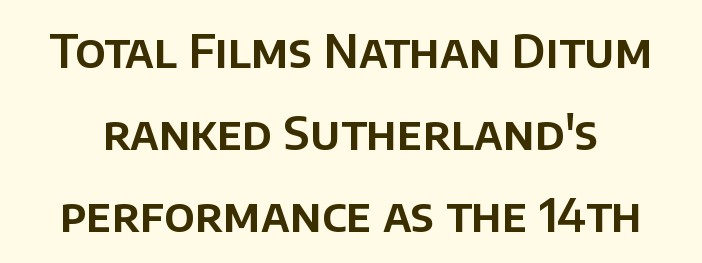
{"serif": "no", "italic": "no", "width": "normal", "stroke_contrast": "low", "x_height": "large", "monospaced": "no", "underline": "no", "line_spacing_ratio": 1.78, "letter_spacing": "normal", "letter_spacing_em": 0.0, "glyph_px": 46}
